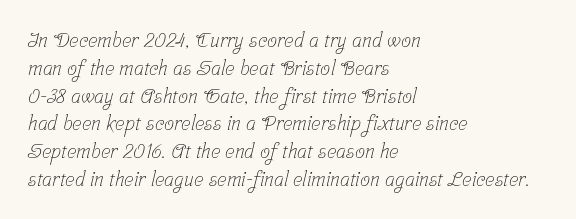
Q: Is the text bold? A: No.
Q: Is the text underlined? A: No.
Q: How is the paragraph aligned? A: Left-aligned.
Q: Is the spacing between letters normal or unusually wide? A: Normal.
Q: Is the spacing between lines tight, normal or loose? A: Normal.
